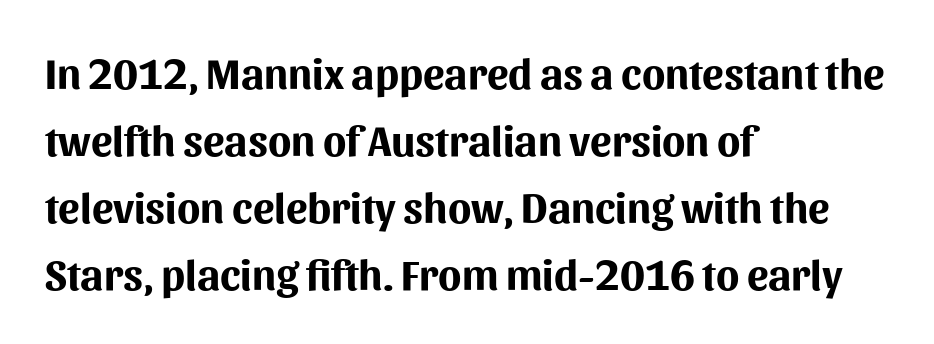
{"serif": "no", "italic": "no", "bold": "yes", "weight": "bold", "width": "normal", "stroke_contrast": "medium", "x_height": "medium", "monospaced": "no", "underline": "no", "align": "left", "line_spacing": "normal", "line_spacing_ratio": 1.56, "letter_spacing": "normal", "letter_spacing_em": 0.0, "glyph_px": 43}
